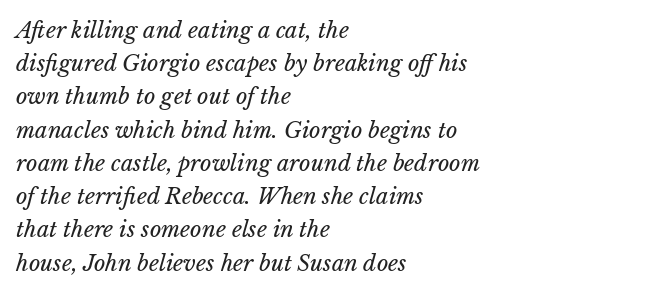
{"bold": "no", "underline": "no", "align": "left", "line_spacing": "normal", "line_spacing_ratio": 1.51, "letter_spacing": "normal", "letter_spacing_em": 0.0, "glyph_px": 22}
